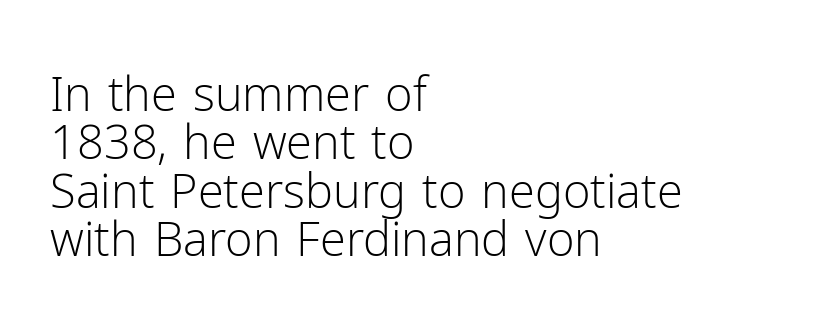
The image shows 47 px light sans-serif type, upright; set left-aligned, tight line spacing (1.03x), normal letter spacing, not underlined; low stroke contrast and a medium x-height.
